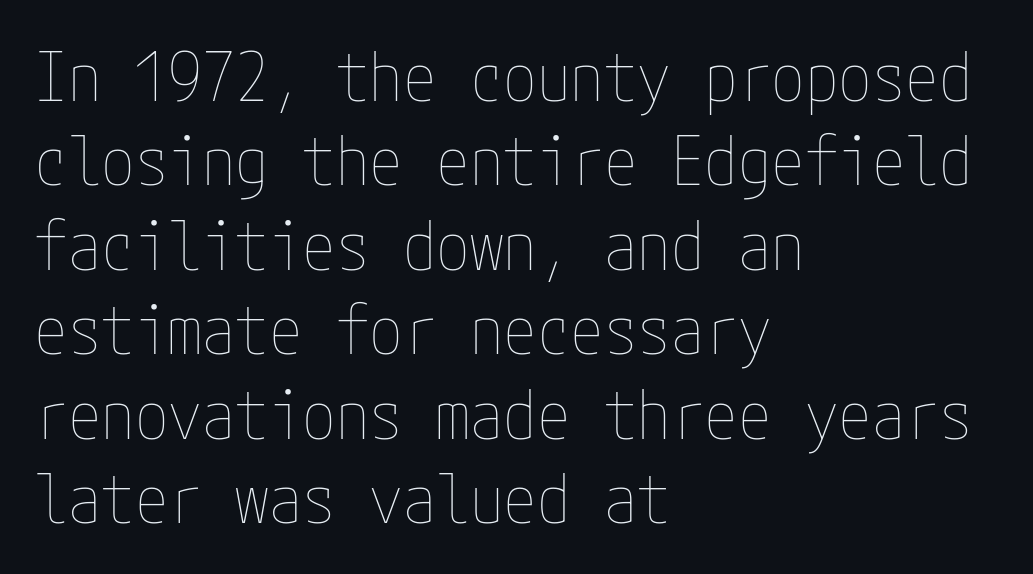
{"italic": "no", "bold": "no", "weight": "thin", "width": "condensed", "stroke_contrast": "low", "x_height": "medium", "underline": "no", "align": "left", "line_spacing": "normal", "line_spacing_ratio": 1.26, "letter_spacing": "normal", "letter_spacing_em": 0.0, "glyph_px": 67}
